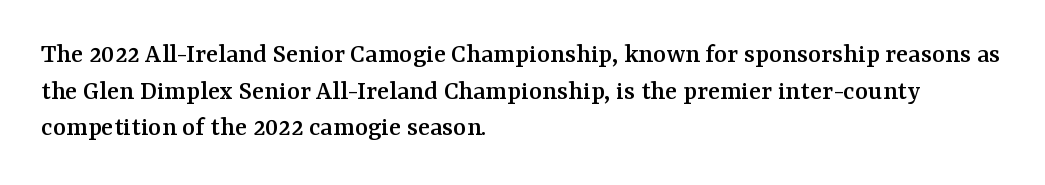
Here the designer chose a conventional face with non-uniform glyph widths. The passage shown is not underscored anywhere. It's the straight-up-and-down kind of type. Which margin do the lines hug? The left one — the right edge is uneven. A typesetter would call this leading conventional body-copy spacing. Look at the tracking — it's just the regular setting, nothing added.
